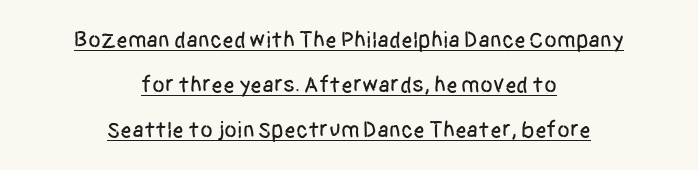
Does the leading feel generous? Absolutely, it's lavish. This sample is center-justified, so both line endings float freely. The tracking reads as untouched default to a designer's eye. Check the space under the baseline: a stroke is drawn there. In terms of posture, this sample is upright.
